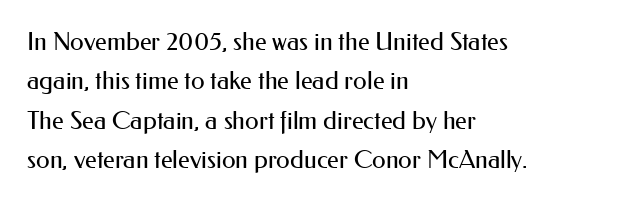
Q: Is the text bold? A: No.
Q: Is the text italic (slanted)? A: No, it is upright.
Q: Is the text underlined? A: No.
Q: How is the paragraph aligned? A: Left-aligned.
Q: Is the spacing between letters normal or unusually wide? A: Normal.
Q: Is the spacing between lines tight, normal or loose? A: Normal.
